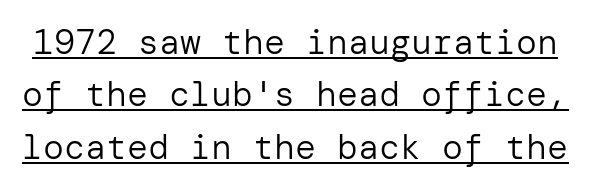
Q: Is the text bold? A: No.
Q: Is the text italic (slanted)? A: No, it is upright.
Q: Is the typeface a serif or a sans-serif typeface? A: Sans-serif.
Q: Is the text underlined? A: Yes.
Q: Is the spacing between letters normal or unusually wide? A: Normal.
Q: Is the spacing between lines tight, normal or loose? A: Normal.
Q: Width (condensed, normal, or wide)? A: Normal.
Q: Stroke contrast? A: Low.
Q: x-height? A: Medium.
